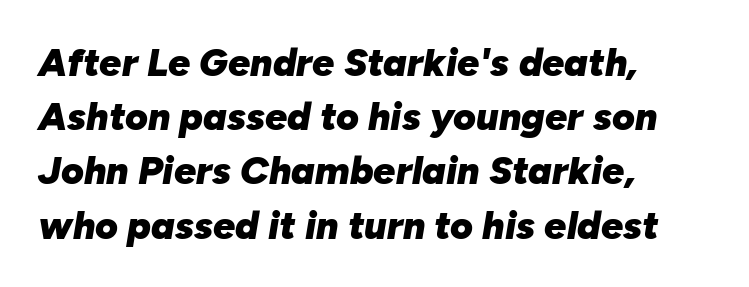
The image shows 39 px heavy type, italic (leaning right); set left-aligned, normal line spacing (1.39x), normal letter spacing, not underlined; low stroke contrast and a medium x-height.
